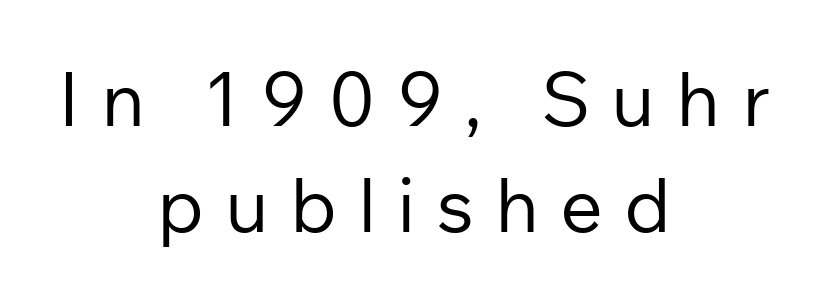
{"serif": "no", "italic": "no", "bold": "no", "weight": "regular", "width": "normal", "stroke_contrast": "low", "x_height": "medium", "monospaced": "no", "underline": "no", "align": "center", "line_spacing": "normal", "line_spacing_ratio": 1.42, "letter_spacing": "wide", "letter_spacing_em": 0.28, "glyph_px": 75}
